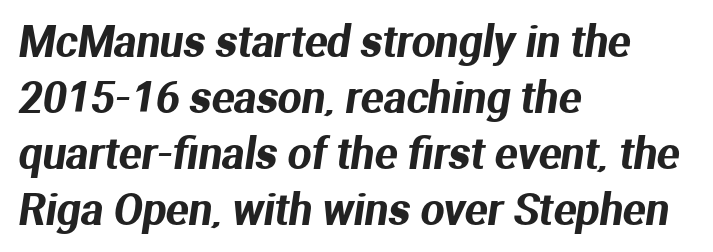
The words here are not underlined. Is there much room between lines? A standard amount, neither cramped nor airy. The type family on display is of the sans-serif kind. Casual observation: everything's shoved over to the left.
